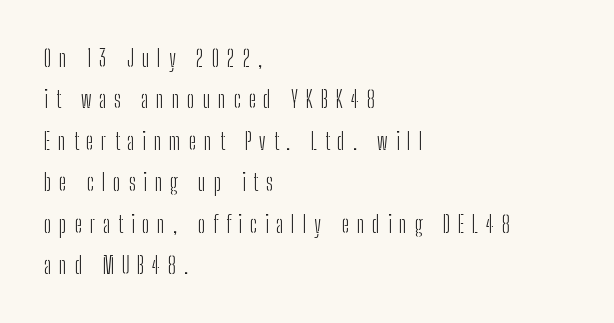
Q: Is the text bold? A: No.
Q: Is the text italic (slanted)? A: No, it is upright.
Q: Is the text underlined? A: No.
Q: How is the paragraph aligned? A: Left-aligned.
Q: Is the spacing between letters normal or unusually wide? A: Unusually wide.
